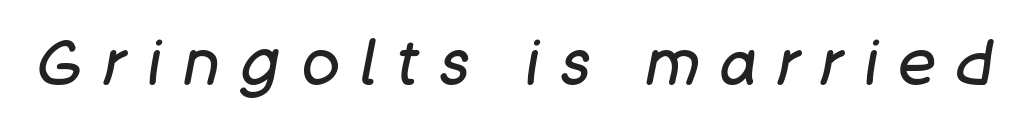
Style check: oblique. Descenders are the only things crossing below the line. The face used here is rendered with a markedly widened letterfit. Note the varied advance widths — an 'i' is clearly narrower than an 'm'. The weight tops out at a normal text grade.
